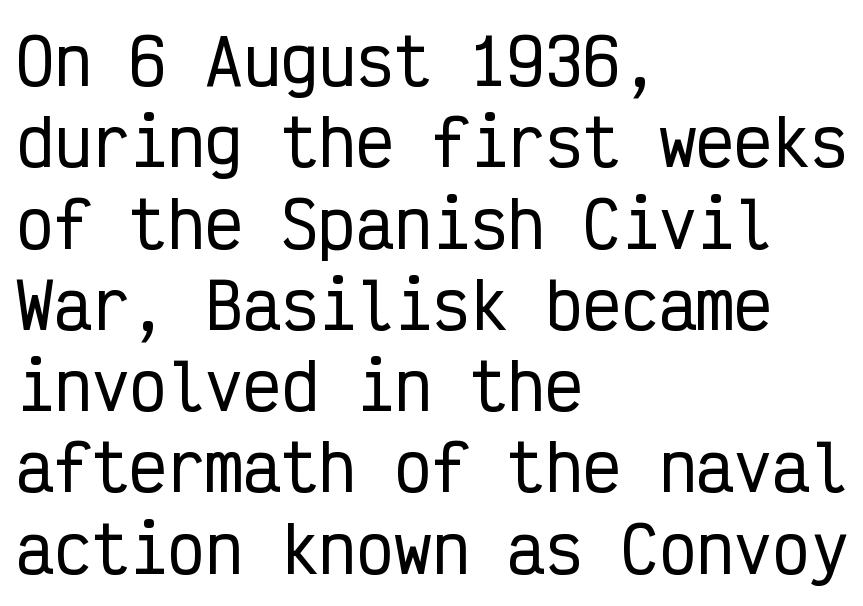
{"serif": "no", "italic": "no", "width": "condensed", "stroke_contrast": "low", "x_height": "medium", "monospaced": "yes", "underline": "no", "align": "left", "line_spacing": "normal", "line_spacing_ratio": 1.29, "letter_spacing": "normal", "letter_spacing_em": 0.0, "glyph_px": 63}
